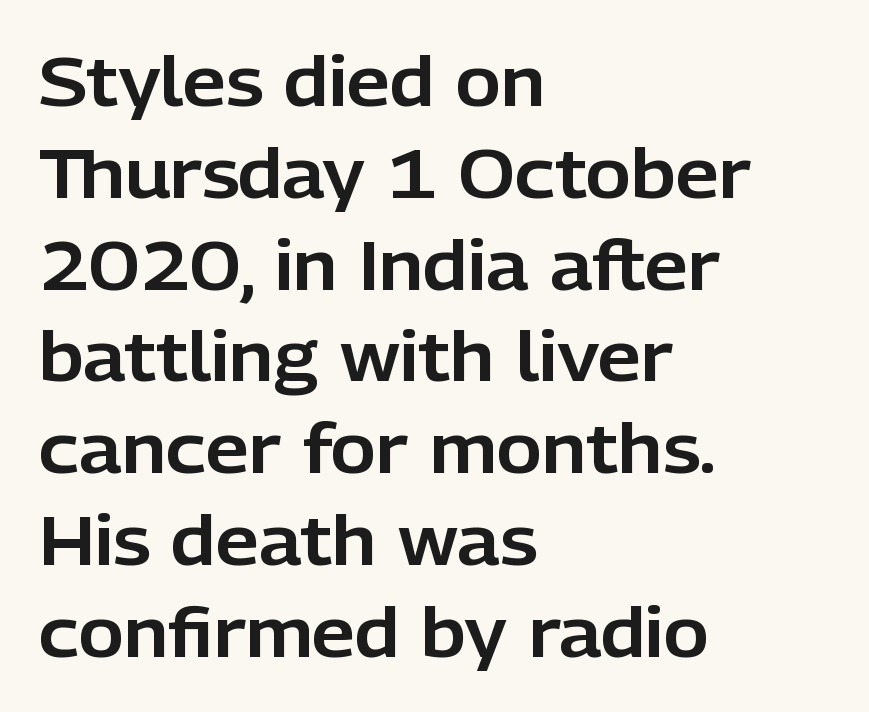
Q: Is the text italic (slanted)? A: No, it is upright.
Q: Is the typeface a serif or a sans-serif typeface? A: Sans-serif.
Q: Is the text underlined? A: No.
Q: How is the paragraph aligned? A: Left-aligned.
Q: Is the spacing between letters normal or unusually wide? A: Normal.
Q: Is the spacing between lines tight, normal or loose? A: Normal.
Q: Width (condensed, normal, or wide)? A: Normal.
Q: Stroke contrast? A: Low.
Q: x-height? A: Medium.
Q: Monospaced? A: No.
